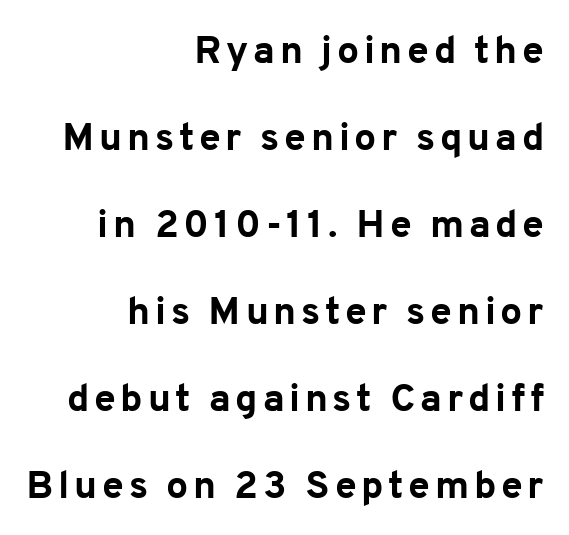
Q: Is the text bold? A: Yes.
Q: Is the text italic (slanted)? A: No, it is upright.
Q: Is the typeface a serif or a sans-serif typeface? A: Sans-serif.
Q: Is the text underlined? A: No.
Q: How is the paragraph aligned? A: Right-aligned.
Q: Is the spacing between lines tight, normal or loose? A: Loose.
Q: Width (condensed, normal, or wide)? A: Normal.
Q: Stroke contrast? A: Low.
Q: x-height? A: Medium.
Q: Monospaced? A: No.
